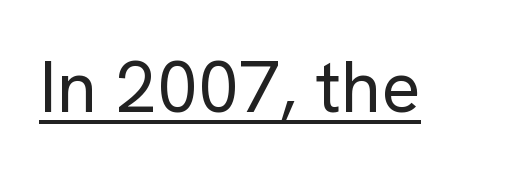
The face used here appears with an underline applied. The strokes are not fattened; the text isn't bold. You can tell from the bare stems that sans-serif type was used. Varying glyph widths throughout — classic text-font behaviour. The axis of the letterforms is exactly vertical. Nothing unusual about the tracking: characters are spaced as the font intends.
